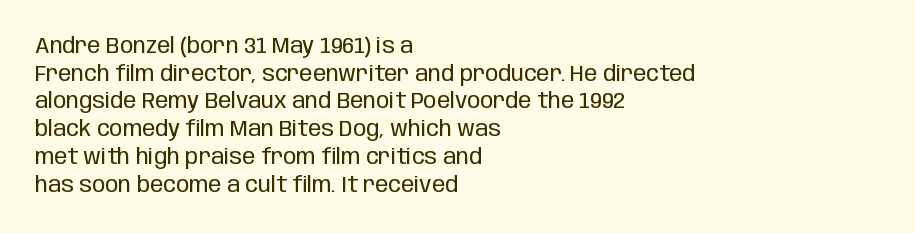
The typeface has the unassuming heft of standard copy or less. Vertical strokes here are truly vertical. A clean baseline with only descenders dipping below it. Default kerning and tracking; the words read as compact shapes.
